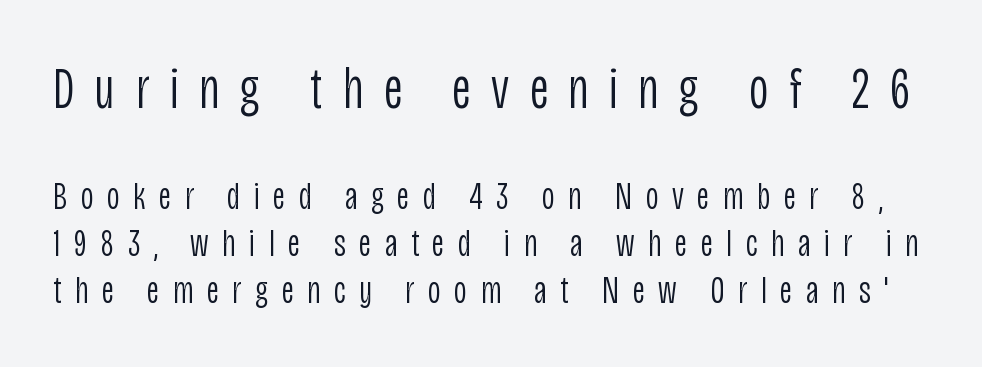
Check under the words: just untouched page. Nope, not italic — everything's standing straight. Heaviness? Minimal to ordinary, like unemphasized prose. This sample uses a sans-serif face.
